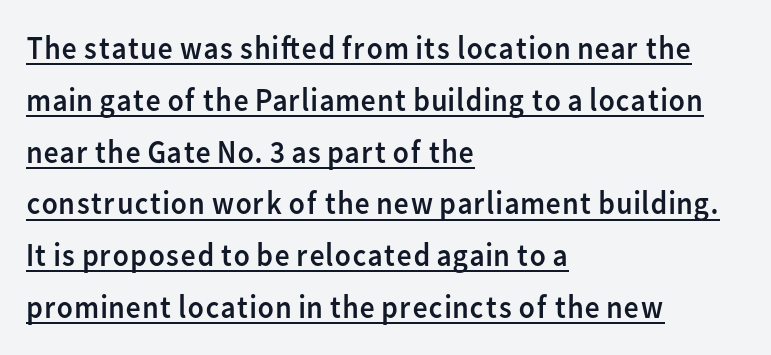
{"serif": "no", "italic": "no", "bold": "no", "weight": "regular", "width": "normal", "stroke_contrast": "low", "x_height": "medium", "monospaced": "no", "underline": "yes", "align": "left", "line_spacing": "normal", "line_spacing_ratio": 1.57, "letter_spacing": "normal", "letter_spacing_em": 0.0, "glyph_px": 33}
